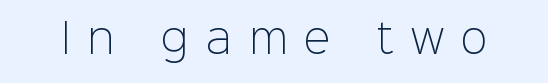
The image shows 40 px light sans-serif type, upright; set unusually wide letter spacing (+0.43 em), not underlined; low stroke contrast and a medium x-height.
